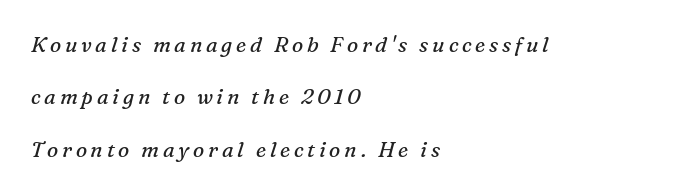
The image shows 21 px text type, italic (leaning right); set left-aligned, loose line spacing (2.5x), not underlined.
